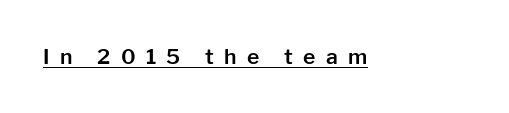
You can tell it's not italic because the verticals are truly vertical. The rendering inserts visible extra space after every character. Caption: lettering with a line underneath.
